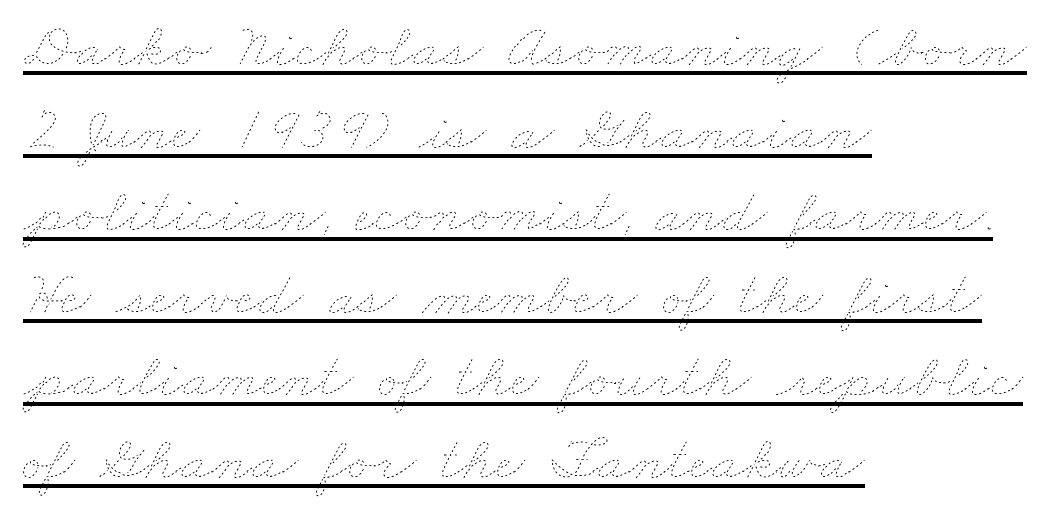
{"bold": "no", "weight": "thin", "width": "wide", "stroke_contrast": "low", "x_height": "small", "monospaced": "no", "underline": "yes", "align": "left", "line_spacing": "normal", "line_spacing_ratio": 1.31, "letter_spacing": "normal", "letter_spacing_em": 0.0, "glyph_px": 63}
